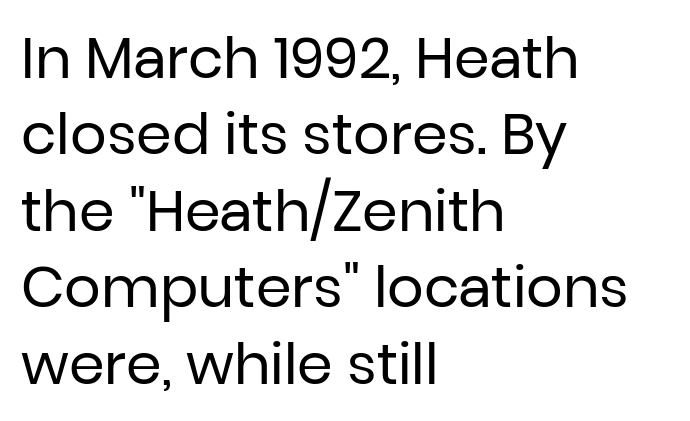
The face used here is proportionally spaced, like ordinary book or web type. Reading down the block, your eye returns to a fixed left position each line. Each new line begins a customary step beneath the previous one. This sample uses a sans-serif face. Default kerning and tracking; the words read as compact shapes.
